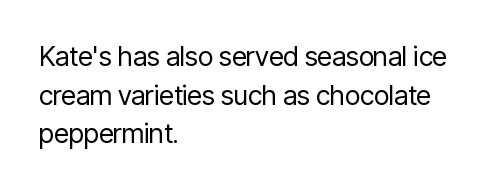
Q: Is the text bold? A: No.
Q: Is the text italic (slanted)? A: No, it is upright.
Q: Is the text underlined? A: No.
Q: How is the paragraph aligned? A: Left-aligned.
Q: Is the spacing between letters normal or unusually wide? A: Normal.
Q: Is the spacing between lines tight, normal or loose? A: Normal.
